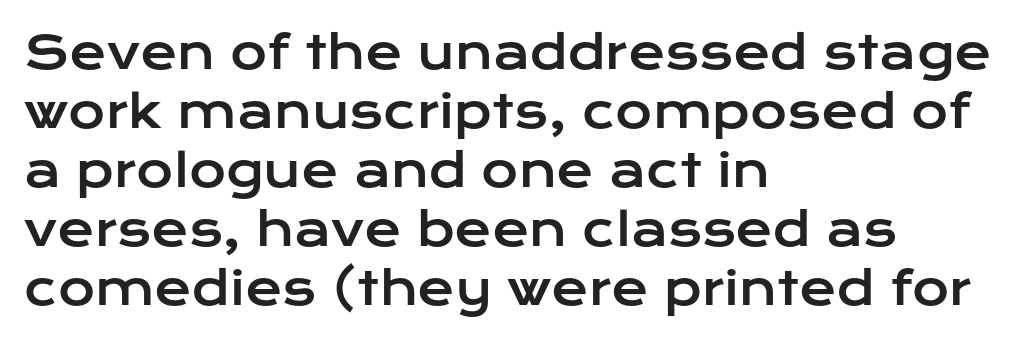
The image shows 45 px wide sans-serif type, upright; set left-aligned, normal line spacing (1.31x), normal letter spacing, not underlined; low stroke contrast and a medium x-height.
